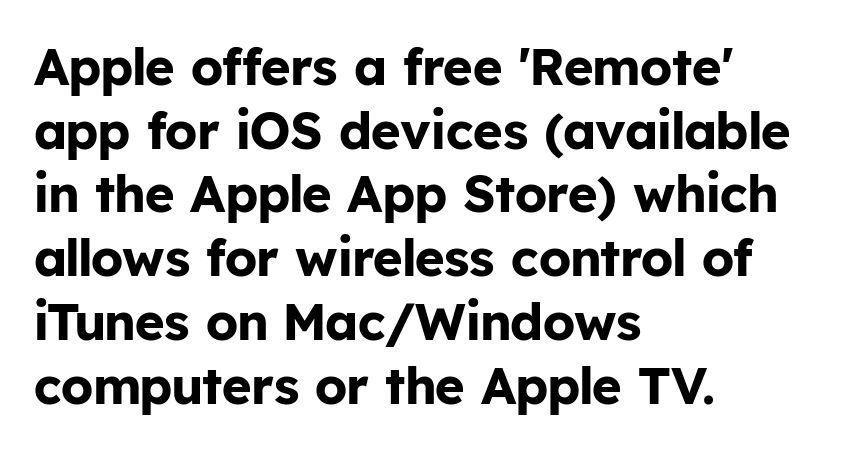
The letters sit at their default tracking, neither squeezed nor spread. Italic: no, the glyphs are upright roman. Here the designer chose a conventional face with non-uniform glyph widths. Each row of text sits above clean, open space. Does the copy run flush right? No — it runs flush left.
